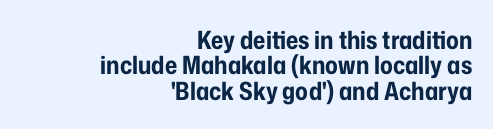
The image shows 25 px bold type, upright; set right-aligned, tight line spacing (1.02x), normal letter spacing, not underlined.
